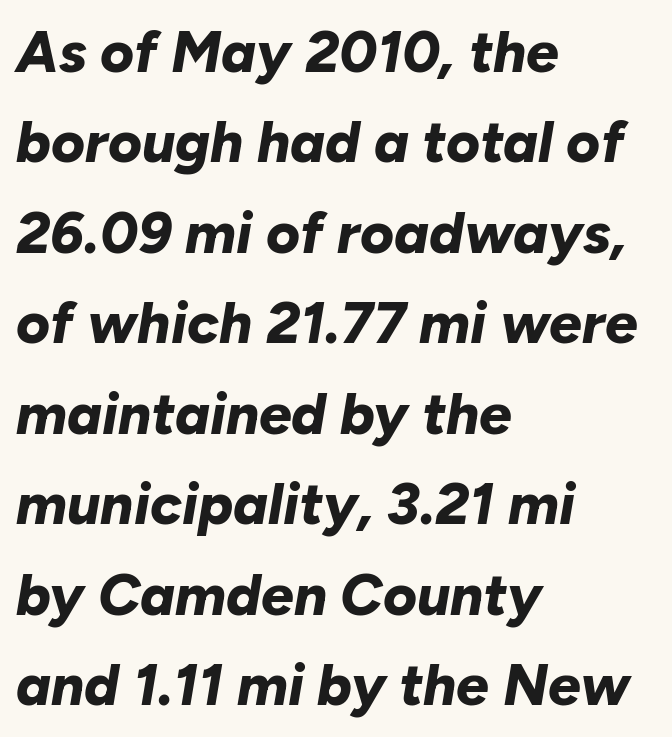
This sample is left-justified, so line endings fall wherever the words run out. Regular leading. Spacing verdict: proportional, widths tailored to each character. Set as a true bold cut, around the 700 mark. Bare-footed words on every line. Glyph-to-glyph distance matches everyday printed text.
